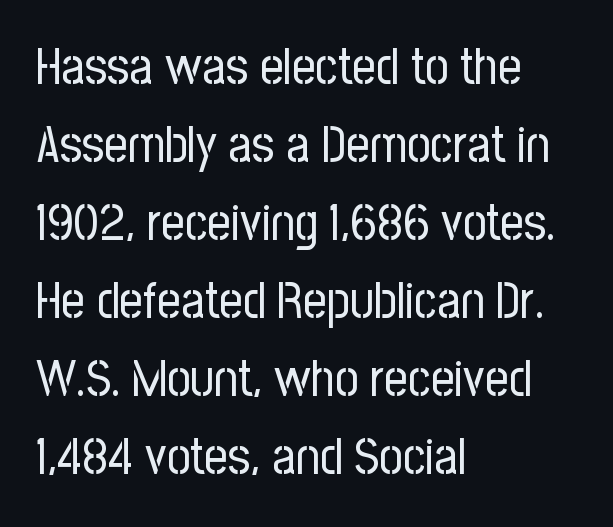
Q: Is the text bold? A: No.
Q: Is the text italic (slanted)? A: No, it is upright.
Q: Is the typeface a serif or a sans-serif typeface? A: Sans-serif.
Q: Is the text underlined? A: No.
Q: How is the paragraph aligned? A: Left-aligned.
Q: Is the spacing between letters normal or unusually wide? A: Normal.
Q: Is the spacing between lines tight, normal or loose? A: Normal.
Q: Width (condensed, normal, or wide)? A: Condensed.
Q: Stroke contrast? A: Low.
Q: x-height? A: Medium.
Q: Monospaced? A: No.
